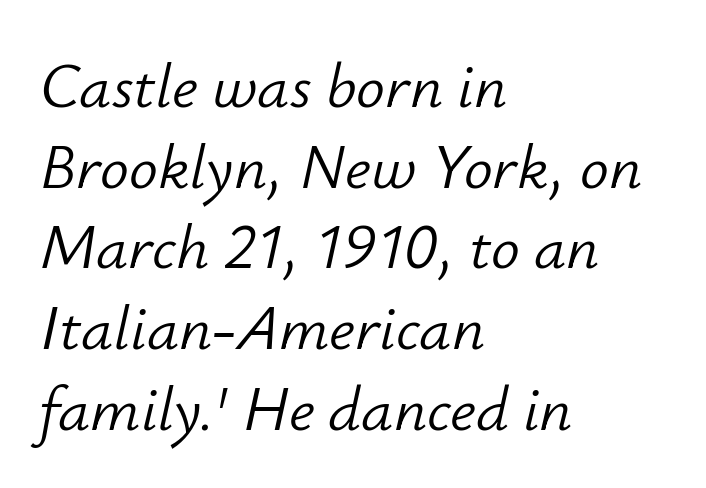
Does the copy run flush right? No — it runs flush left. Underline: absent. The cut favours lightness, reaching ordinary text weight at its darkest. The axis of the letterforms is tilted away from vertical. Does extra space separate the letters? No, they use regular spacing. Leading matches the norm, producing a regular column.
